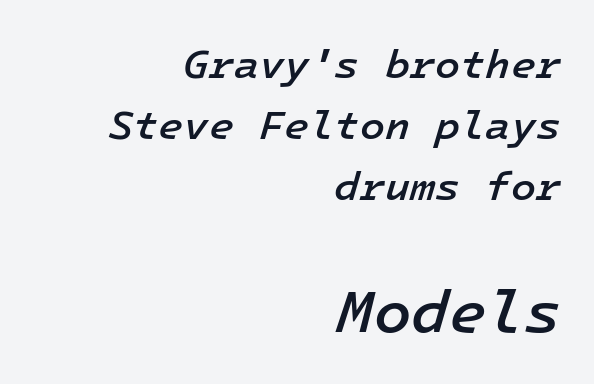
Of the two passages, the one underneath uses the larger point size. In terms of letterspacing, this is plain default setting. The specimen reads as italic at a glance. In CSS terms this would be text-align: right. Line spacing here is normal.
